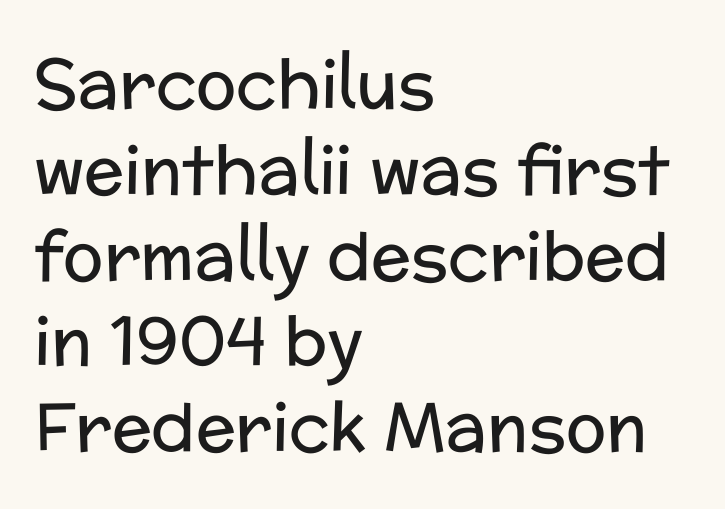
Q: Is the text bold? A: No.
Q: Is the text italic (slanted)? A: No, it is upright.
Q: Is the typeface a serif or a sans-serif typeface? A: Sans-serif.
Q: Is the text underlined? A: No.
Q: How is the paragraph aligned? A: Left-aligned.
Q: Is the spacing between letters normal or unusually wide? A: Normal.
Q: Is the spacing between lines tight, normal or loose? A: Normal.
Q: Width (condensed, normal, or wide)? A: Normal.
Q: Stroke contrast? A: Low.
Q: x-height? A: Medium.
Q: Monospaced? A: No.
